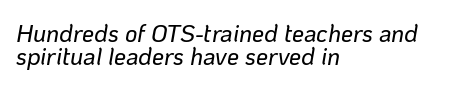
The image shows 24 px text type, italic (leaning right); set left-aligned, tight line spacing (0.96x), normal letter spacing, not underlined.
